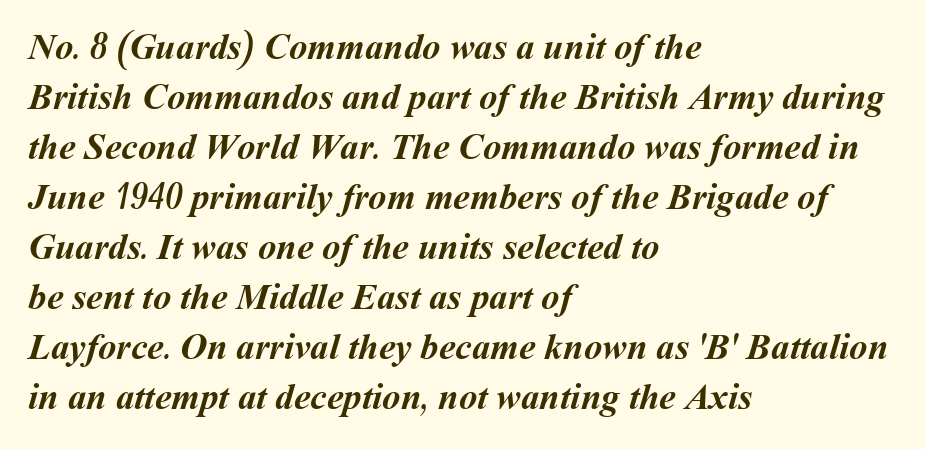
The words here are not underlined. What's the leading like? Ordinary, nothing unusual. Here the glyphs are tracked normally, forming tight word shapes. Emphasis by weight is at full strength: bold. The passage shown is typed in a proportional face where columns would drift. A classic flush-left, rag-right setting is used for this passage.
